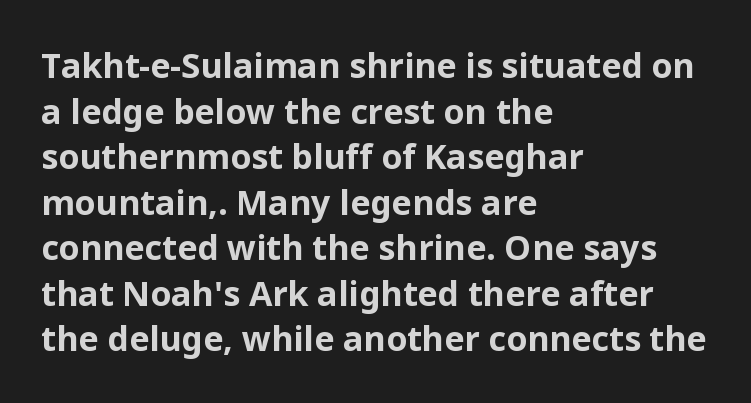
The image shows 34 px bold sans-serif type, upright; set left-aligned, normal line spacing (1.34x), normal letter spacing, not underlined; low stroke contrast and a medium x-height.
